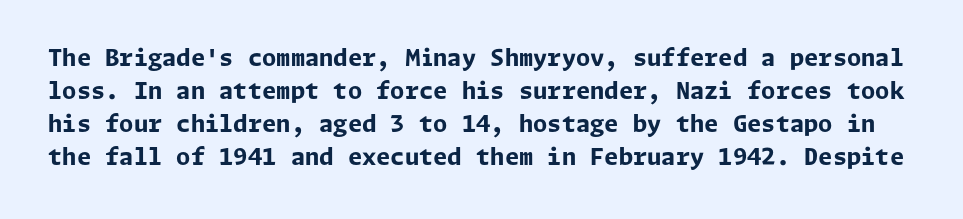
Posture: upright roman. The passage shown stacks its lines at a standard gap. Inter-character spacing is left at the font's built-in metrics. The baseline area is clear. Emphasis by weight is at full strength: bold.
